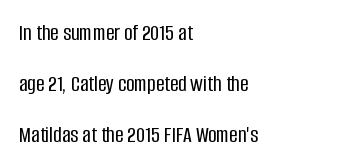
The image shows 23 px text type, upright; set left-aligned, loose line spacing (2.21x), normal letter spacing, not underlined.
